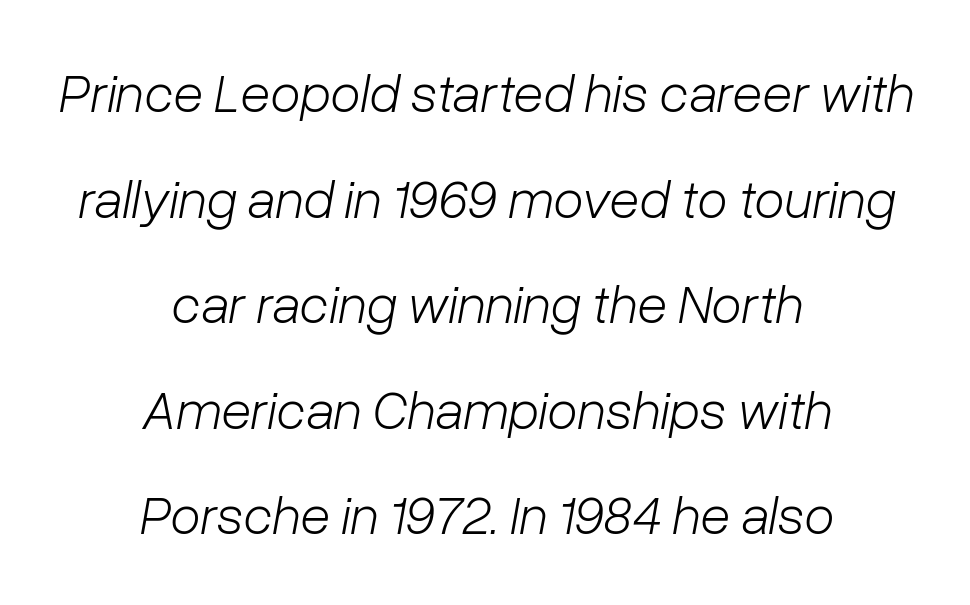
Descenders are the only things crossing below the line. These lines are rendered in a variable-pitch font. The text carries the slant typical of an italic or oblique font. The rendering positions every line midway between the sides. Compared with a typical body face, this is equally light or lighter still. What stands out about the letter spacing? Nothing — it is the standard amount.
